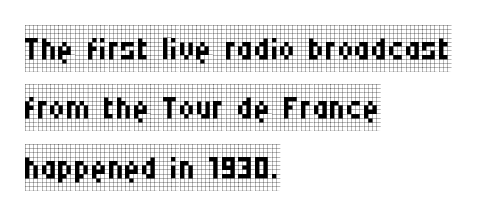
The face used here is rendered with its standard letterfit. Is the block centered? No — it sits flush against the left margin. Evenly set lines give the paragraph a standard silhouette. These glyphs show unthickened strokes, regular width or finer.
